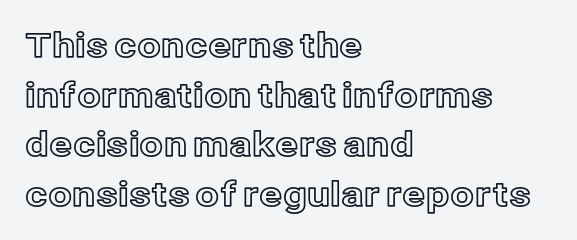
Visually the block forms a straight wall on the left and a jagged coastline on the right. This sample uses an upright cut, with every glyph sitting square on the baseline. Look at the tracking — it's just the regular setting, nothing added. The letters advance in unequal steps, a hallmark of proportional type.
